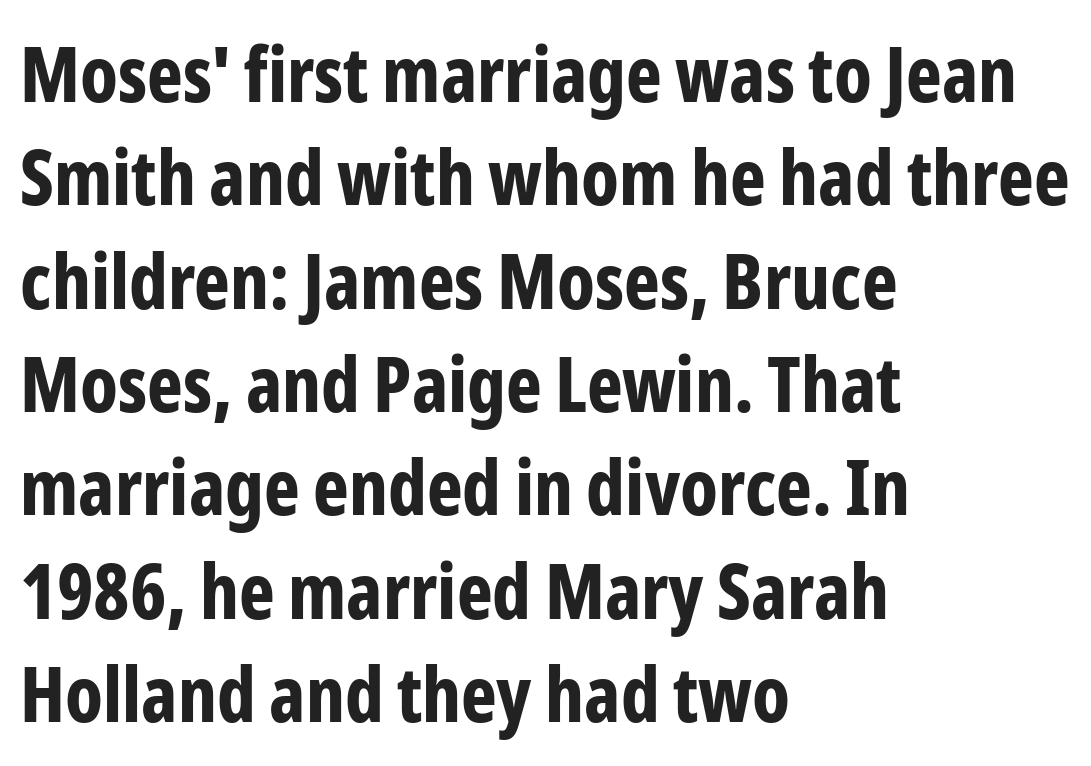
{"serif": "no", "italic": "no", "bold": "yes", "weight": "bold", "width": "condensed", "stroke_contrast": "low", "x_height": "medium", "monospaced": "no", "underline": "no", "align": "left", "line_spacing": "normal", "line_spacing_ratio": 1.36, "letter_spacing": "normal", "letter_spacing_em": 0.0, "glyph_px": 76}
